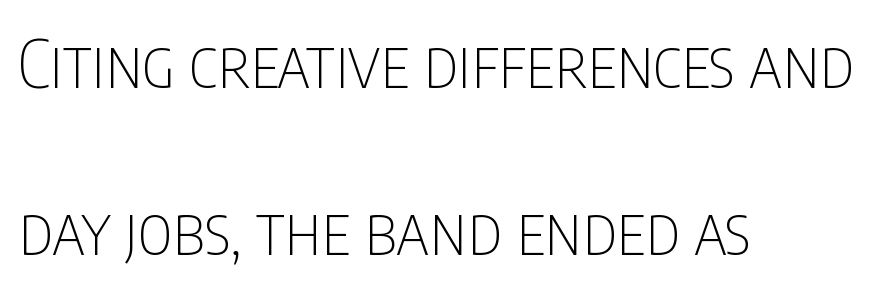
The face used here is proportionally spaced, like ordinary book or web type. The area under the type is left untouched. Tall strokes in this sample are plumb rather than angled. Leading is clearly above the norm, producing a sparse column. Teacher's note: observe the even left margin — that is flush-left alignment. The passage shown is not bold in any degree.
